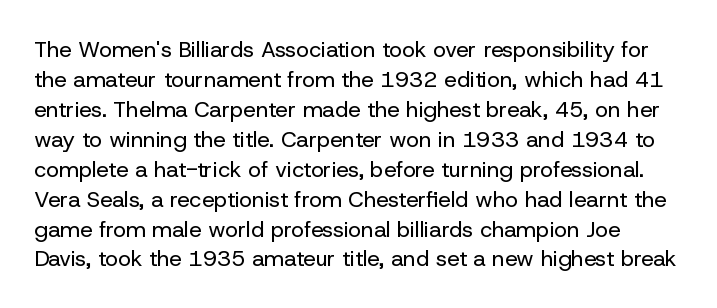
{"italic": "no", "bold": "no", "underline": "no", "line_spacing": "normal", "line_spacing_ratio": 1.36, "letter_spacing": "normal", "letter_spacing_em": 0.0, "glyph_px": 22}
